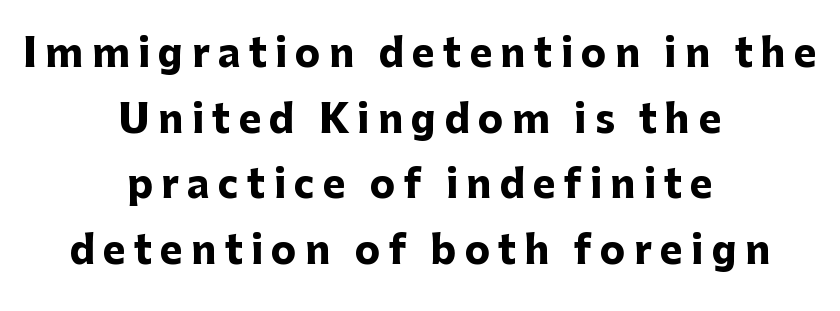
{"serif": "no", "italic": "no", "bold": "yes", "weight": "heavy", "width": "normal", "stroke_contrast": "low", "x_height": "medium", "monospaced": "no", "underline": "no", "align": "center", "line_spacing_ratio": 1.73, "letter_spacing": "wide", "letter_spacing_em": 0.22, "glyph_px": 38}
